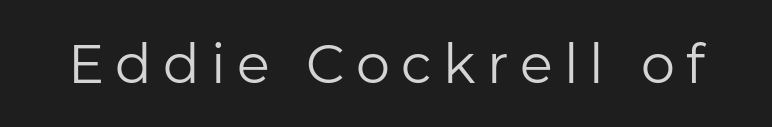
Q: Is the text bold? A: No.
Q: Is the text italic (slanted)? A: No, it is upright.
Q: Is the typeface a serif or a sans-serif typeface? A: Sans-serif.
Q: Is the text underlined? A: No.
Q: Is the spacing between letters normal or unusually wide? A: Unusually wide.
Q: Width (condensed, normal, or wide)? A: Normal.
Q: Stroke contrast? A: Low.
Q: x-height? A: Medium.
Q: Monospaced? A: No.
